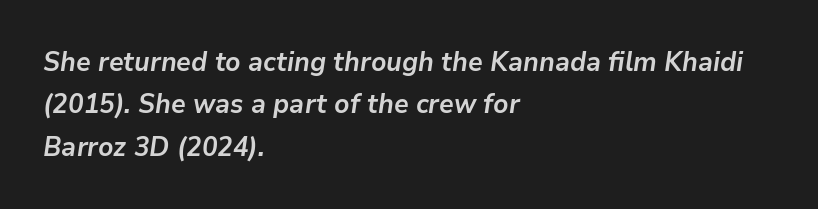
{"italic": "yes", "lean": "right", "slant_degrees": 9, "bold": "yes", "underline": "no", "align": "left", "line_spacing": "normal", "line_spacing_ratio": 1.57, "letter_spacing": "normal", "letter_spacing_em": 0.0, "glyph_px": 27}
